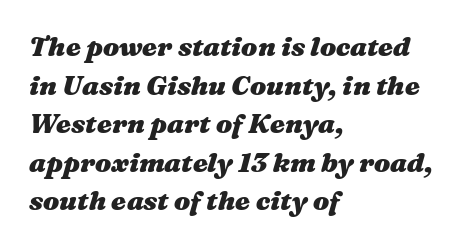
{"italic": "yes", "lean": "right", "slant_degrees": 16, "bold": "yes", "underline": "no", "align": "left", "line_spacing": "normal", "line_spacing_ratio": 1.43, "letter_spacing": "normal", "letter_spacing_em": 0.0, "glyph_px": 27}
